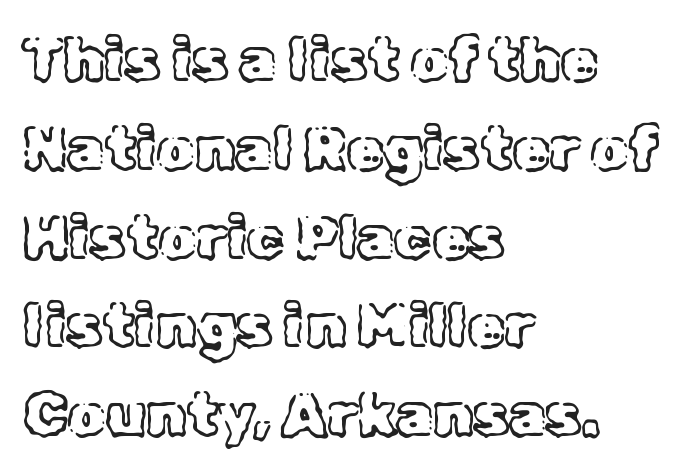
{"italic": "no", "width": "normal", "x_height": "medium", "monospaced": "no", "underline": "no", "align": "left", "line_spacing": "normal", "line_spacing_ratio": 1.48, "letter_spacing": "normal", "letter_spacing_em": 0.0, "glyph_px": 60}
